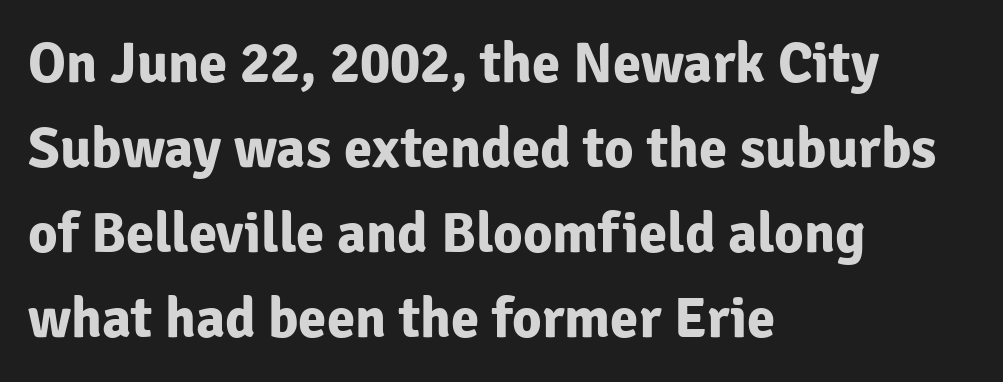
Q: Is the text bold? A: Yes.
Q: Is the text italic (slanted)? A: No, it is upright.
Q: Is the typeface a serif or a sans-serif typeface? A: Sans-serif.
Q: Is the text underlined? A: No.
Q: How is the paragraph aligned? A: Left-aligned.
Q: Is the spacing between letters normal or unusually wide? A: Normal.
Q: Is the spacing between lines tight, normal or loose? A: Normal.
Q: Width (condensed, normal, or wide)? A: Normal.
Q: Stroke contrast? A: Low.
Q: x-height? A: Medium.
Q: Monospaced? A: No.
